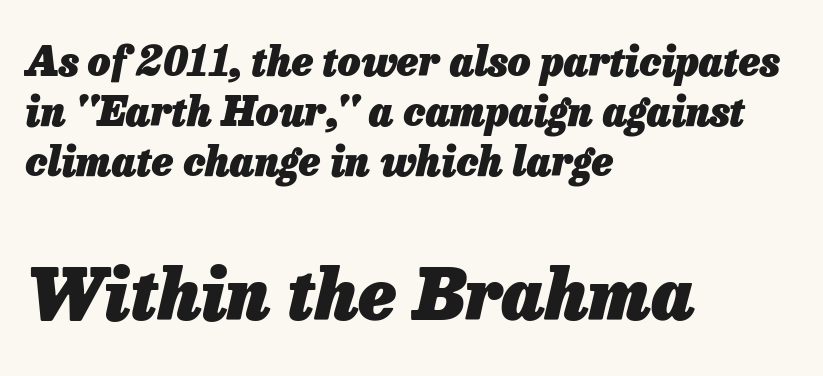
Q: Is the text bold? A: Yes.
Q: Is the text italic (slanted)? A: Yes, it leans right by about 13 degrees.
Q: Is the text underlined? A: No.
Q: How is the paragraph aligned? A: Left-aligned.
Q: Is the spacing between letters normal or unusually wide? A: Normal.
Q: Is the spacing between lines tight, normal or loose? A: Normal.
Q: Which block of text is set in a larger size, the first (top) or the second (bottom)? A: The second (bottom) one.
Q: Width (condensed, normal, or wide)? A: Normal.
Q: Stroke contrast? A: Low.
Q: x-height? A: Medium.
Q: Monospaced? A: No.
